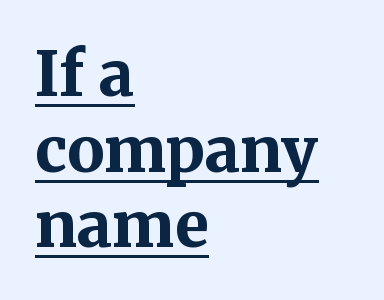
Rendered with straight, roman letterforms. Old-style or modern, the face here clearly has serifs. The letters sit at their default tracking, neither squeezed nor spread. Is this a fixed-width face? No — the glyphs have proportional, varying widths.
